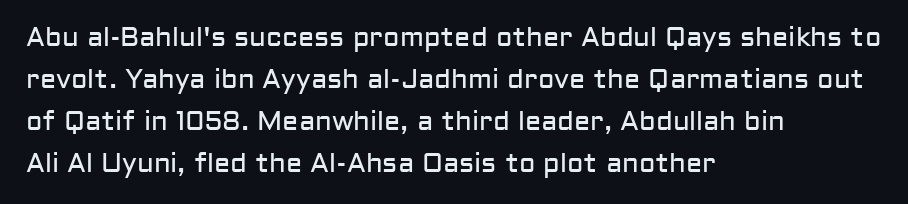
Anything drawn beneath the words? Only blank space. Each word holds together tightly as a unit, with standard inter-letter gaps. Each stroke keeps to a modest, everyday thickness or less. Normally led — the rows are evenly, conventionally spaced. In CSS terms this would be text-align: left. Does the lettering tilt? It doesn't — this is upright.
